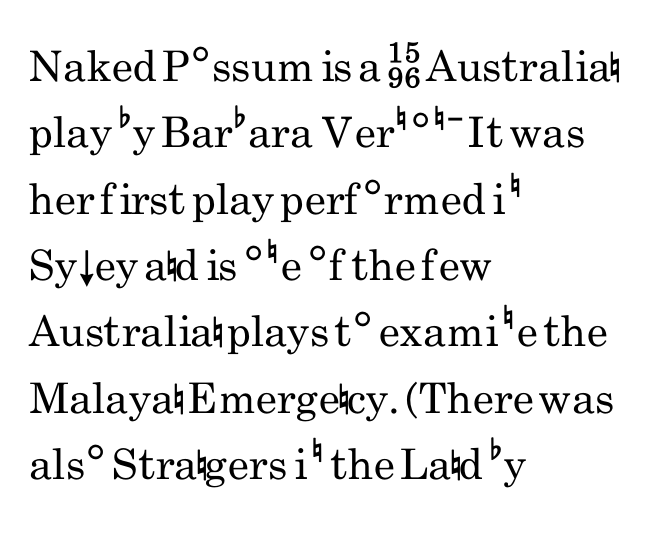
The image shows 42 px regular-weight, condensed sans-serif type, upright; set left-aligned, normal line spacing (1.58x), normal letter spacing, not underlined; low stroke contrast and a small x-height.
